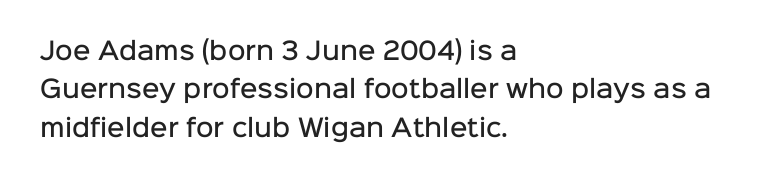
{"italic": "no", "bold": "semi", "underline": "no", "align": "left", "line_spacing": "normal", "line_spacing_ratio": 1.6, "letter_spacing": "normal", "letter_spacing_em": 0.0, "glyph_px": 24}
